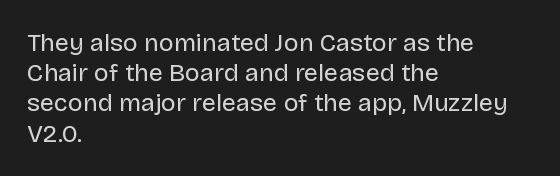
{"italic": "no", "bold": "no", "underline": "no", "align": "left", "line_spacing_ratio": 1.21, "letter_spacing": "normal", "letter_spacing_em": 0.0, "glyph_px": 25}
